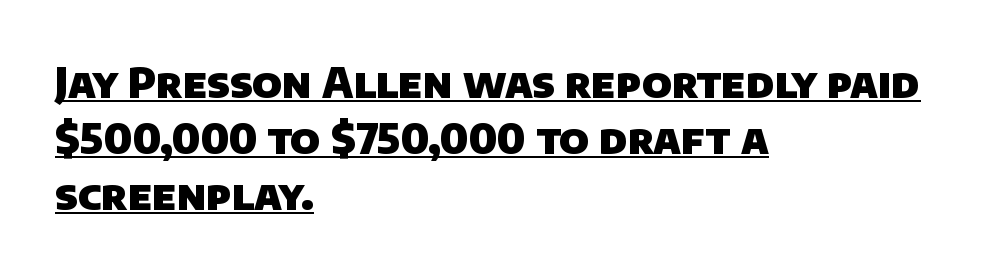
Line beginnings align vertically; line endings do not. Each letter keeps its own natural width here, so spacing adapts to shape. The specimen includes a rule beneath the text block's lines. The font is running at its bold setting. Observe the absence of serifs on each vertical stroke in this sample. Line spacing here is normal.
